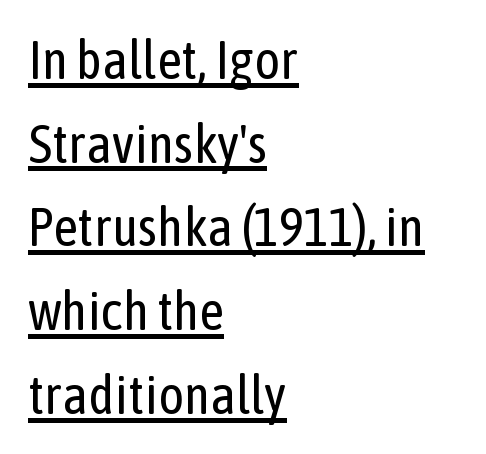
The image shows 54 px regular-weight, condensed sans-serif type, upright; set left-aligned, normal line spacing (1.55x), normal letter spacing, underlined; low stroke contrast and a medium x-height.
